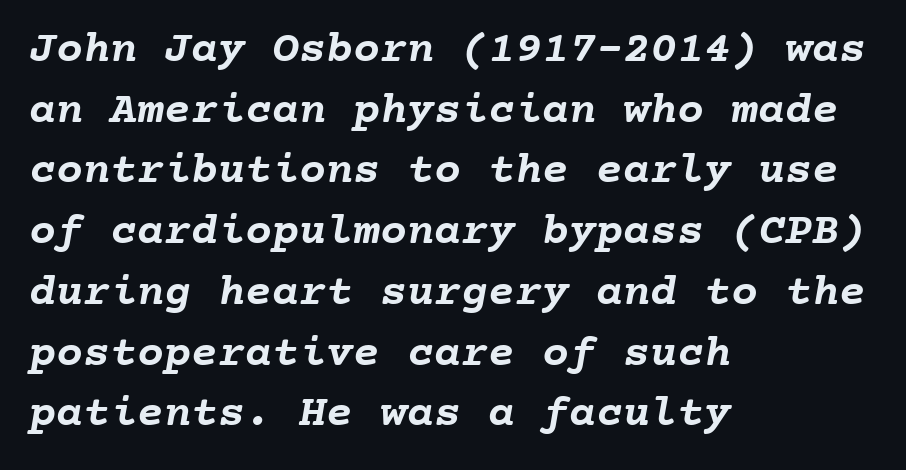
The letters march in equal steps, a hallmark of fixed-pitch type. Successive baselines arrive at the customary interval. Heavy-handed strokes throughout: this text is bold. Observe the ordinary spacing: letters are neighbours, not strangers.
